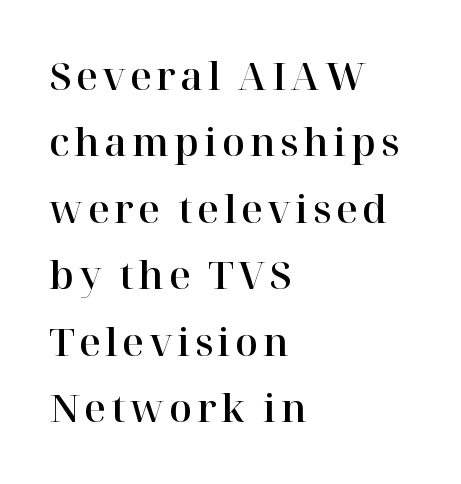
Q: Is the text italic (slanted)? A: No, it is upright.
Q: Is the typeface a serif or a sans-serif typeface? A: Serif.
Q: Is the text underlined? A: No.
Q: How is the paragraph aligned? A: Left-aligned.
Q: Width (condensed, normal, or wide)? A: Normal.
Q: Stroke contrast? A: High.
Q: x-height? A: Medium.
Q: Monospaced? A: No.
